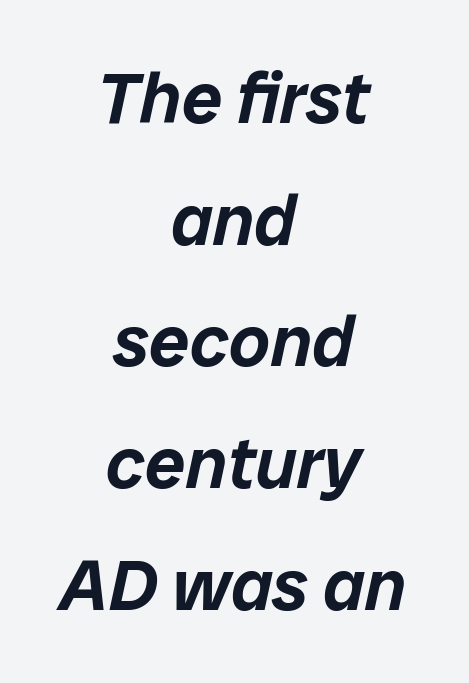
Q: Is the text italic (slanted)? A: Yes, it leans right by about 12 degrees.
Q: Is the text underlined? A: No.
Q: How is the paragraph aligned? A: Centered.
Q: Is the spacing between letters normal or unusually wide? A: Normal.
Q: Is the spacing between lines tight, normal or loose? A: Normal.
Q: Width (condensed, normal, or wide)? A: Normal.
Q: Stroke contrast? A: Low.
Q: x-height? A: Medium.
Q: Monospaced? A: No.
